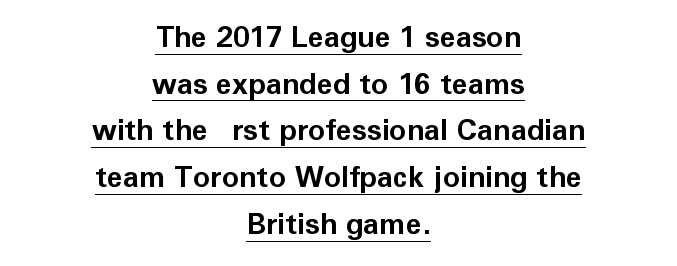
{"serif": "no", "italic": "no", "bold": "yes", "weight": "bold", "width": "normal", "stroke_contrast": "low", "x_height": "medium", "monospaced": "no", "underline": "yes", "align": "center", "line_spacing": "normal", "line_spacing_ratio": 1.61, "letter_spacing": "normal", "letter_spacing_em": 0.0, "glyph_px": 29}
